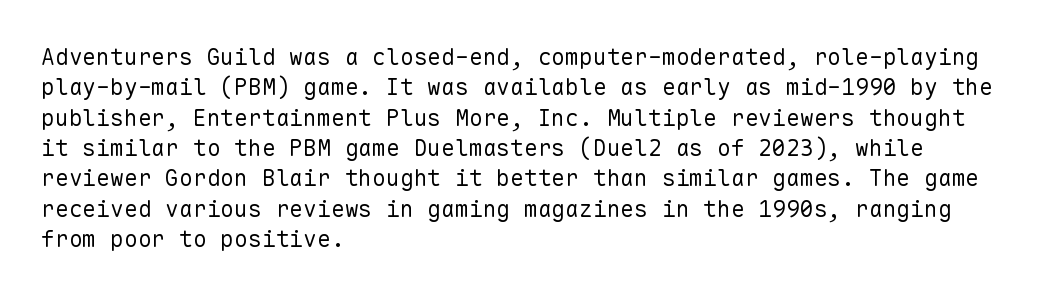
{"italic": "no", "bold": "no", "underline": "no", "align": "left", "line_spacing": "normal", "line_spacing_ratio": 1.32, "letter_spacing": "normal", "letter_spacing_em": 0.0, "glyph_px": 23}
